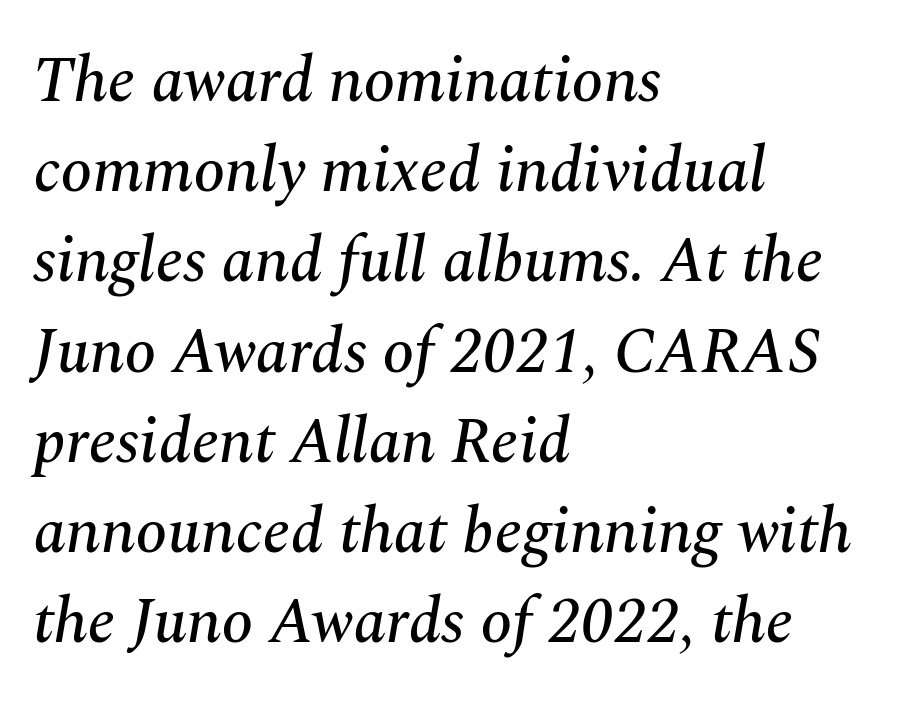
Q: Is the text italic (slanted)? A: Yes, it leans right by about 10 degrees.
Q: Is the typeface a serif or a sans-serif typeface? A: Serif.
Q: Is the text underlined? A: No.
Q: How is the paragraph aligned? A: Left-aligned.
Q: Is the spacing between letters normal or unusually wide? A: Normal.
Q: Is the spacing between lines tight, normal or loose? A: Normal.
Q: Width (condensed, normal, or wide)? A: Normal.
Q: Stroke contrast? A: Medium.
Q: x-height? A: Medium.
Q: Monospaced? A: No.
